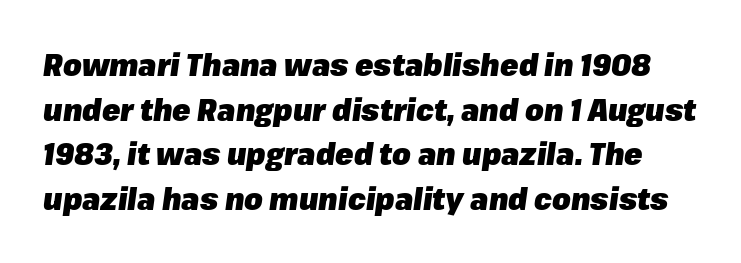
Q: Is the text bold? A: Yes.
Q: Is the text italic (slanted)? A: Yes, it leans right by about 8 degrees.
Q: Is the text underlined? A: No.
Q: Is the spacing between letters normal or unusually wide? A: Normal.
Q: Is the spacing between lines tight, normal or loose? A: Normal.
Q: Width (condensed, normal, or wide)? A: Normal.
Q: Stroke contrast? A: Low.
Q: x-height? A: Medium.
Q: Monospaced? A: No.
